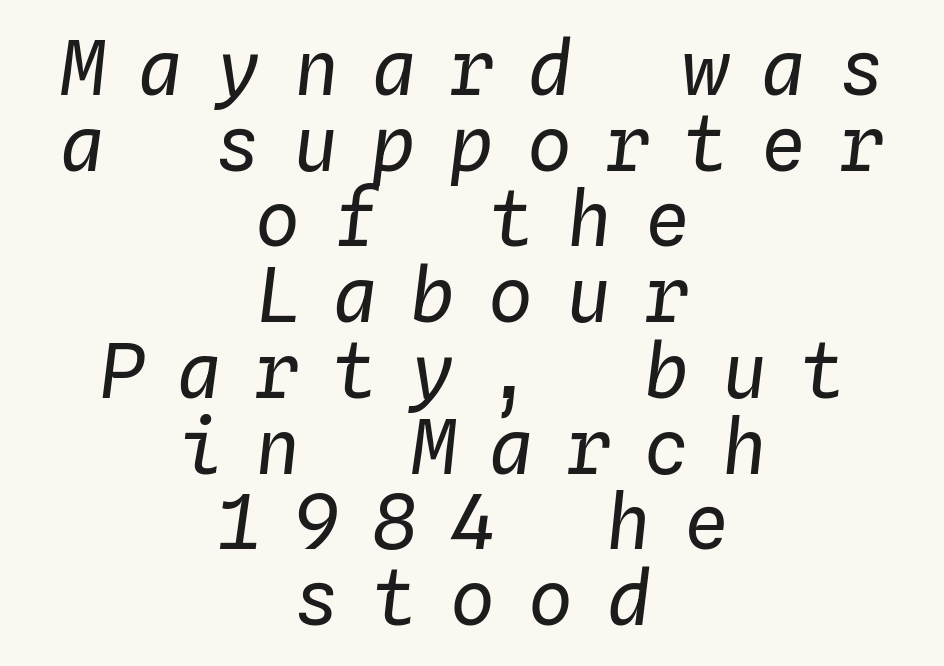
Q: Is the text bold? A: No.
Q: Is the text italic (slanted)? A: Yes, it leans right by about 4 degrees.
Q: Is the text underlined? A: No.
Q: How is the paragraph aligned? A: Centered.
Q: Is the spacing between letters normal or unusually wide? A: Unusually wide.
Q: Is the spacing between lines tight, normal or loose? A: Tight.
Q: Width (condensed, normal, or wide)? A: Normal.
Q: Stroke contrast? A: Low.
Q: x-height? A: Medium.
Q: Monospaced? A: Yes.
